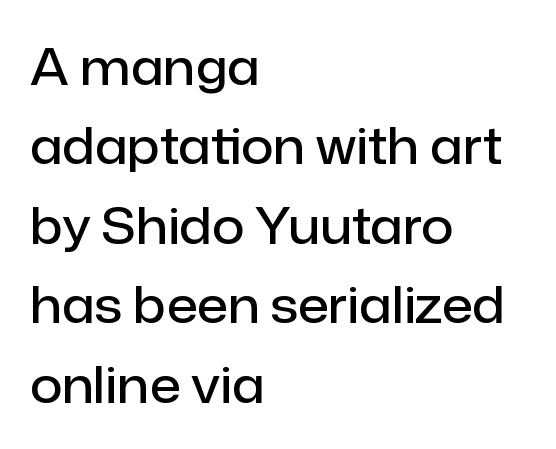
Q: Is the text bold? A: Semi-bold.
Q: Is the text italic (slanted)? A: No, it is upright.
Q: Is the typeface a serif or a sans-serif typeface? A: Sans-serif.
Q: Is the text underlined? A: No.
Q: How is the paragraph aligned? A: Left-aligned.
Q: Is the spacing between letters normal or unusually wide? A: Normal.
Q: Is the spacing between lines tight, normal or loose? A: Normal.
Q: Width (condensed, normal, or wide)? A: Normal.
Q: Stroke contrast? A: Low.
Q: x-height? A: Medium.
Q: Monospaced? A: No.
